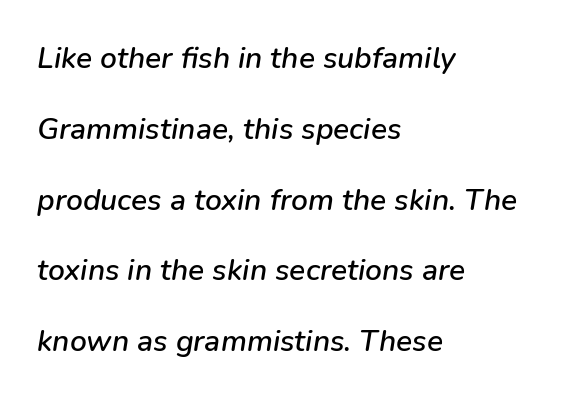
The specimen reads as italic at a glance. Line spacing here is loose. The zone under the glyphs is completely vacant. Reading down the block, your eye returns to a fixed left position each line. Spacing verdict: proportional, widths tailored to each character. Glyph-to-glyph distance matches everyday printed text.
